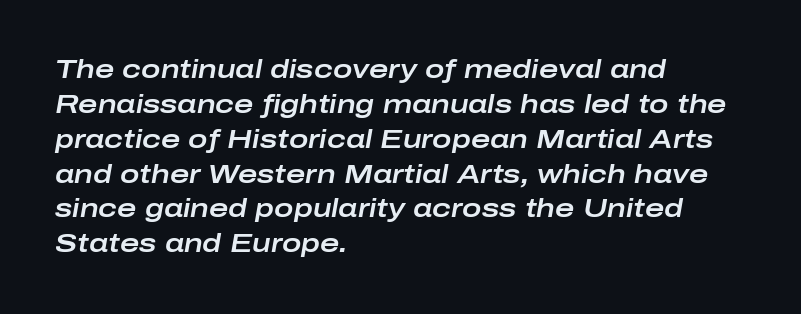
Q: Is the text italic (slanted)? A: Yes, it leans right by about 10 degrees.
Q: Is the text underlined? A: No.
Q: How is the paragraph aligned? A: Left-aligned.
Q: Is the spacing between letters normal or unusually wide? A: Normal.
Q: Is the spacing between lines tight, normal or loose? A: Normal.
